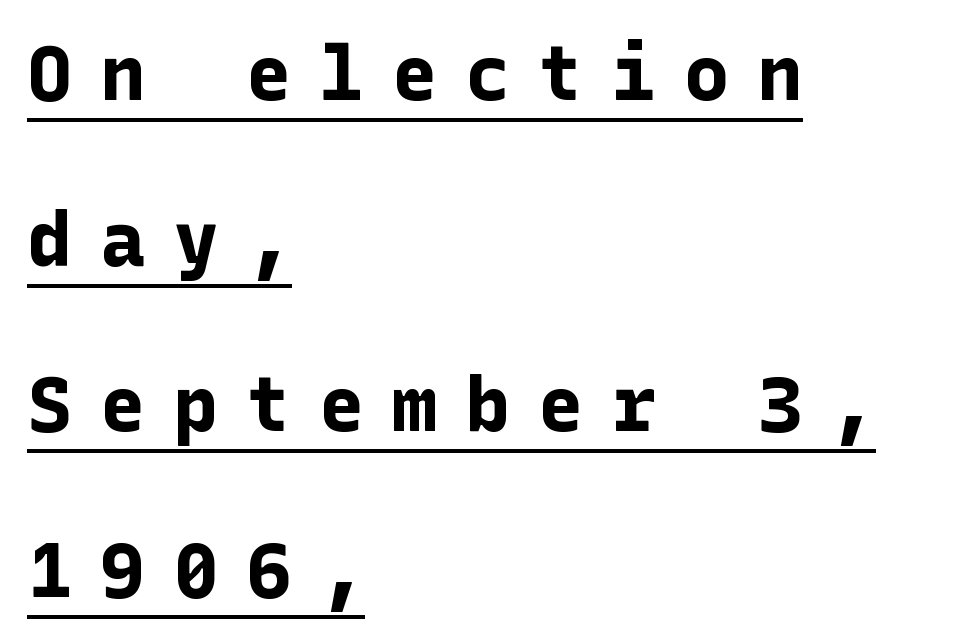
The image shows 76 px bold sans-serif type, upright; set left-aligned, loose line spacing (2.18x), unusually wide letter spacing (+0.36 em), underlined; low stroke contrast and a medium x-height.
